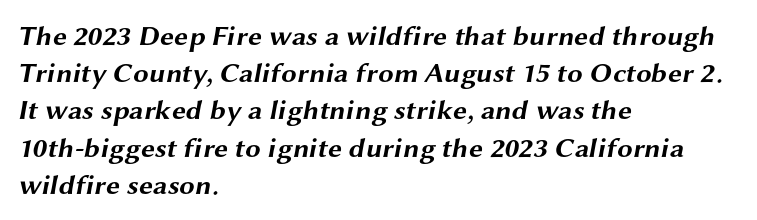
Unlike a traditional serif, this face leaves its strokes unadorned. Where is the straight margin? On the left. The block of text has a typical density, with ordinary space between rows. Plain, unruled lines of type. Tracking value appears to be zero — textbook default spacing. Compared with an ordinary text face, these strokes are far heavier — a full bold.
